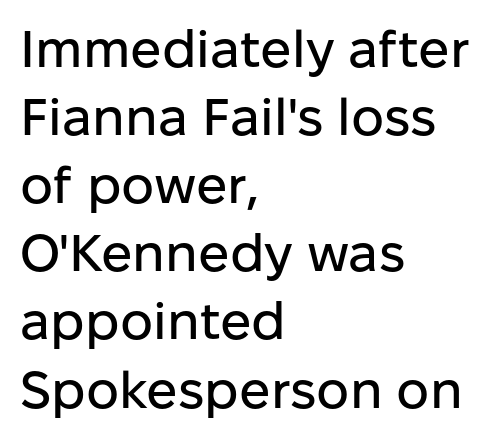
Look at the tracking — it's just the regular setting, nothing added. The face used here is a sans, in the tradition of grotesques and geometrics. Has an underline been added? It has not. Is this a fixed-width face? No — the glyphs have proportional, varying widths. Characters remain perfectly vertical along every line. Line beginnings align vertically; line endings do not.
